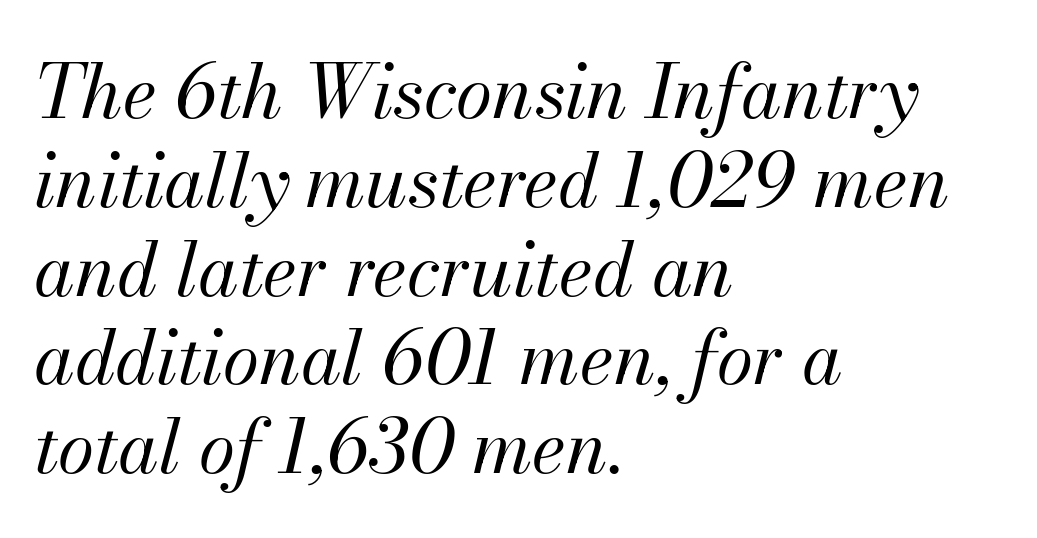
Rule under the text: the space is simply empty. Horizontal alignment here is leftward, the default for most running prose. Nobody touched the tracking dial on this one. A quiet, ordinary-to-light weight characterises the typeface. Think of a printed novel: that variable character pitch is what you see here. Characters are canted at an angle relative to the baseline's perpendicular.
